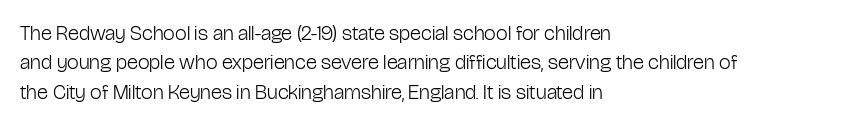
{"italic": "no", "bold": "no", "underline": "no", "align": "left", "line_spacing": "normal", "line_spacing_ratio": 1.4, "letter_spacing": "normal", "letter_spacing_em": 0.0, "glyph_px": 21}
